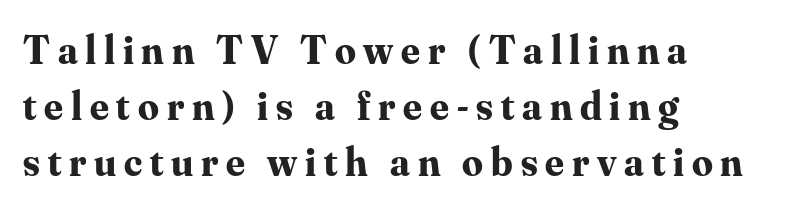
Check under the words: just untouched page. A serif font was chosen for this passage. Weight check: bold — yes, fully. The passage shown is typed in a proportional face where columns would drift. Leftover space on each line is placed entirely after the last word. In terms of posture, this sample is upright.
